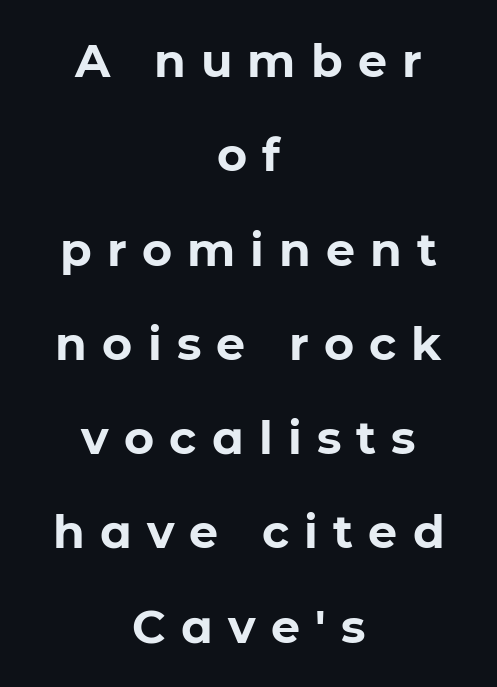
{"serif": "no", "italic": "no", "bold": "yes", "weight": "bold", "width": "normal", "stroke_contrast": "low", "x_height": "medium", "monospaced": "no", "underline": "no", "align": "center", "line_spacing": "loose", "line_spacing_ratio": 2.05, "letter_spacing": "wide", "letter_spacing_em": 0.33, "glyph_px": 46}
